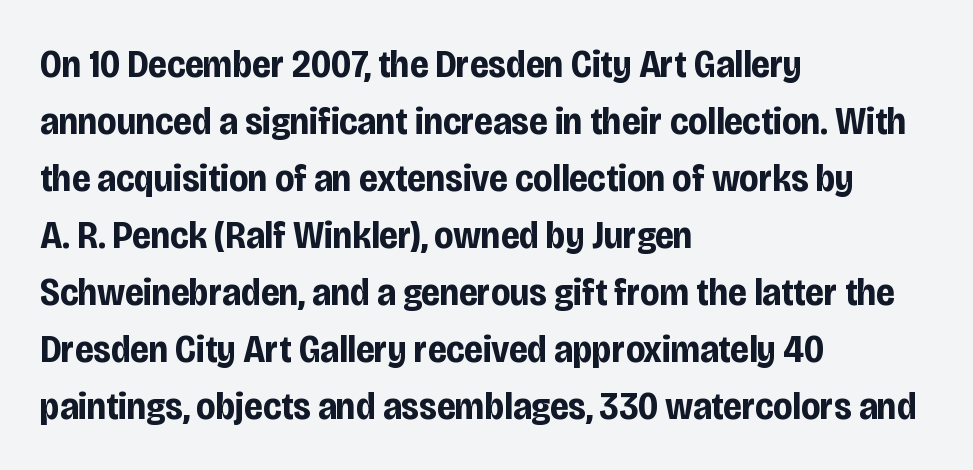
The image shows 39 px bold, condensed sans-serif type, upright; set left-aligned, normal line spacing (1.46x), normal letter spacing, not underlined; low stroke contrast and a large x-height.
